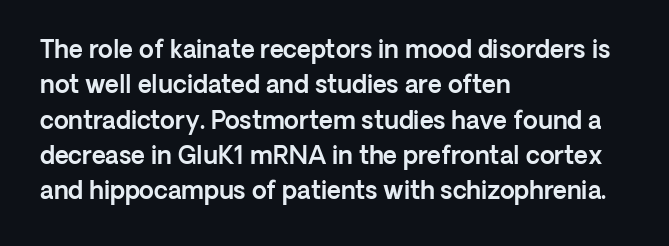
Q: Is the text italic (slanted)? A: No, it is upright.
Q: Is the text underlined? A: No.
Q: How is the paragraph aligned? A: Left-aligned.
Q: Is the spacing between letters normal or unusually wide? A: Normal.
Q: Is the spacing between lines tight, normal or loose? A: Normal.
